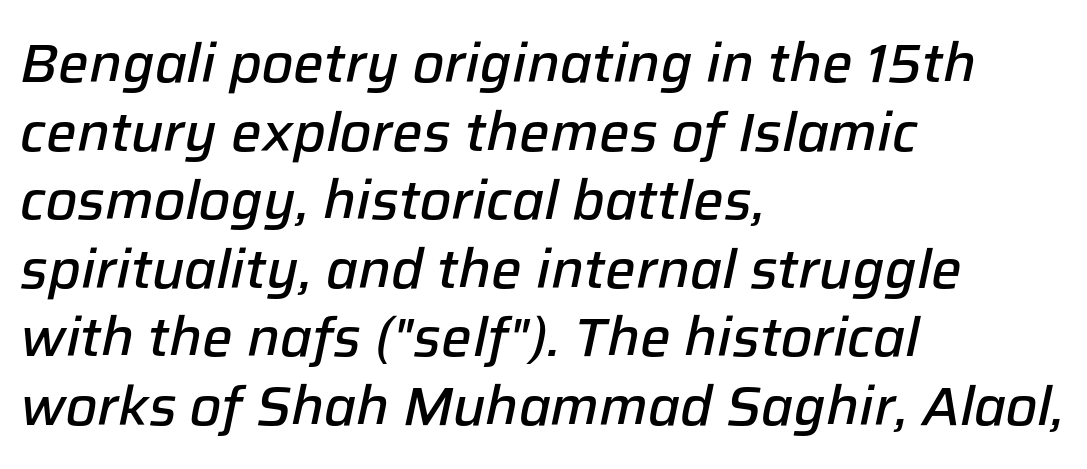
{"italic": "yes", "lean": "right", "slant_degrees": 12, "bold": "semi", "weight": "semibold", "width": "normal", "stroke_contrast": "low", "x_height": "medium", "monospaced": "no", "underline": "no", "align": "left", "line_spacing": "normal", "line_spacing_ratio": 1.27, "letter_spacing": "normal", "letter_spacing_em": 0.0, "glyph_px": 54}
